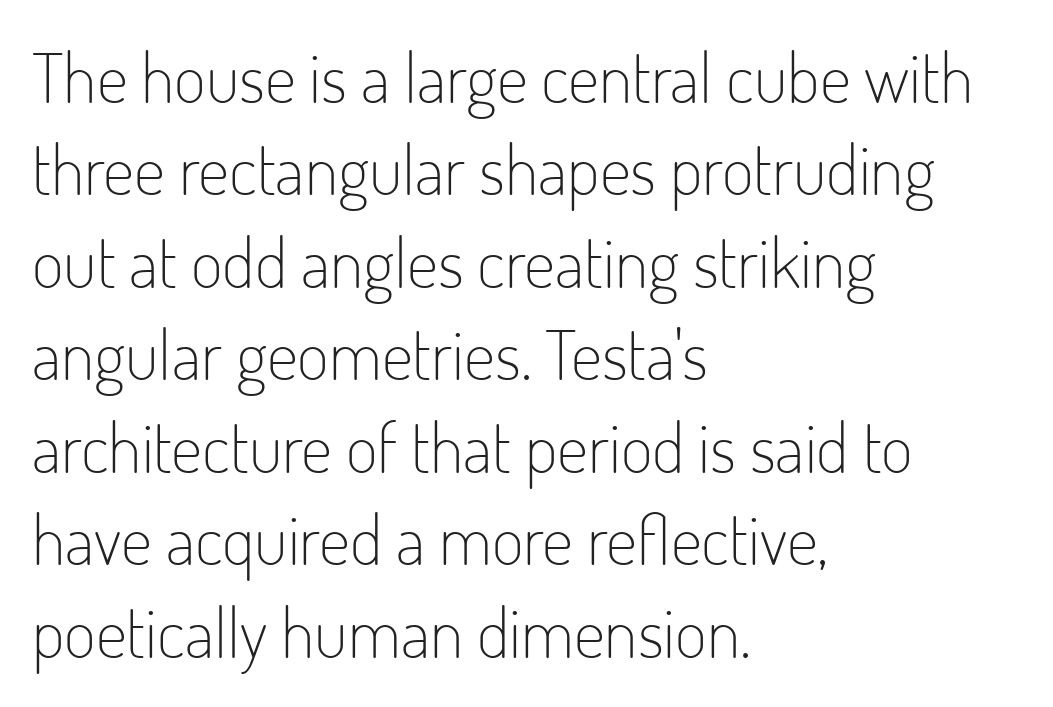
Q: Is the text bold? A: No.
Q: Is the text italic (slanted)? A: No, it is upright.
Q: Is the typeface a serif or a sans-serif typeface? A: Sans-serif.
Q: Is the text underlined? A: No.
Q: How is the paragraph aligned? A: Left-aligned.
Q: Is the spacing between letters normal or unusually wide? A: Normal.
Q: Is the spacing between lines tight, normal or loose? A: Normal.
Q: Width (condensed, normal, or wide)? A: Condensed.
Q: Stroke contrast? A: Low.
Q: x-height? A: Small.
Q: Monospaced? A: No.
